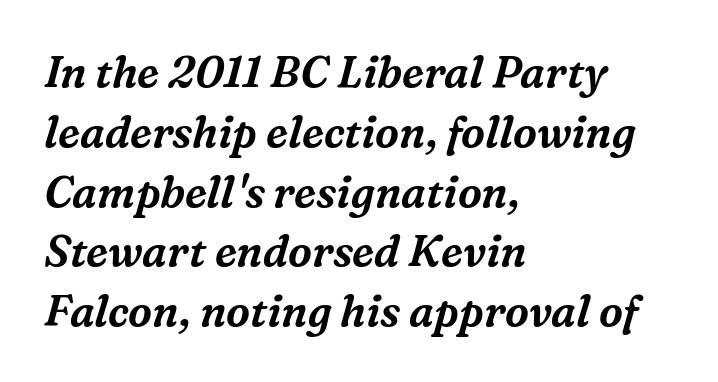
{"serif": "yes", "italic": "yes", "lean": "right", "slant_degrees": 16, "width": "normal", "stroke_contrast": "medium", "x_height": "medium", "monospaced": "no", "underline": "no", "align": "left", "line_spacing": "normal", "line_spacing_ratio": 1.39, "letter_spacing": "normal", "letter_spacing_em": 0.0, "glyph_px": 43}
